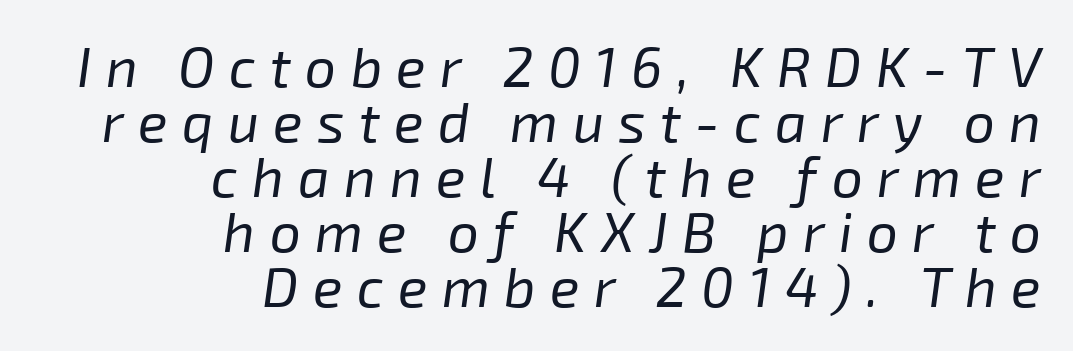
Q: Is the text bold? A: No.
Q: Is the text italic (slanted)? A: Yes, it leans right by about 8 degrees.
Q: Is the text underlined? A: No.
Q: How is the paragraph aligned? A: Right-aligned.
Q: Is the spacing between letters normal or unusually wide? A: Unusually wide.
Q: Is the spacing between lines tight, normal or loose? A: Tight.
Q: Width (condensed, normal, or wide)? A: Normal.
Q: Stroke contrast? A: Low.
Q: x-height? A: Medium.
Q: Monospaced? A: No.
